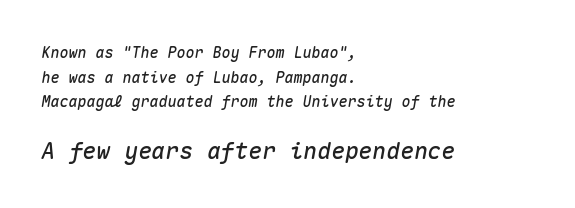
The image shows 23 px text type, italic (leaning right); set left-aligned, normal line spacing (1.65x), normal letter spacing, not underlined; the second (bottom) block is 1.53x larger.
